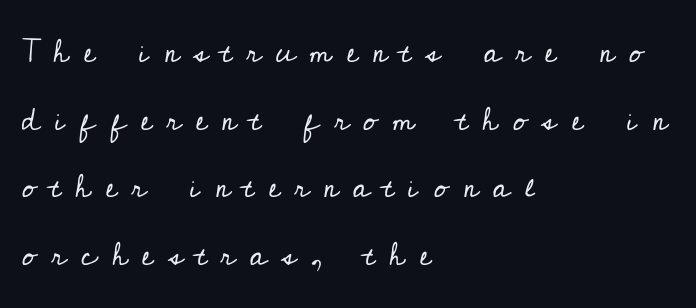
Q: Is the text bold? A: No.
Q: Is the text italic (slanted)? A: Yes.
Q: Is the typeface a serif or a sans-serif typeface? A: Serif.
Q: Is the text underlined? A: No.
Q: How is the paragraph aligned? A: Left-aligned.
Q: Is the spacing between letters normal or unusually wide? A: Unusually wide.
Q: Is the spacing between lines tight, normal or loose? A: Loose.
Q: Width (condensed, normal, or wide)? A: Normal.
Q: Stroke contrast? A: Low.
Q: x-height? A: Small.
Q: Monospaced? A: No.
